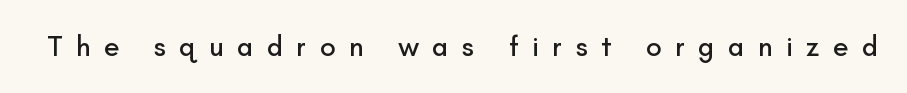
{"serif": "no", "italic": "no", "width": "normal", "stroke_contrast": "low", "x_height": "small", "monospaced": "no", "underline": "no", "letter_spacing": "wide", "letter_spacing_em": 0.48, "glyph_px": 28}
